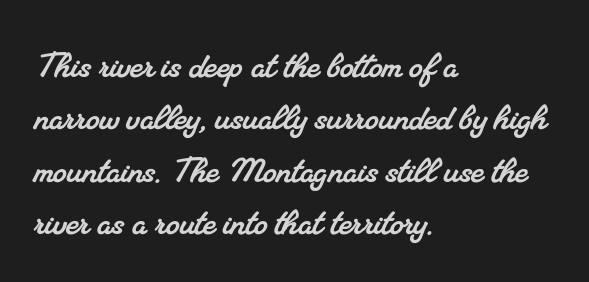
Q: Is the typeface a serif or a sans-serif typeface? A: Serif.
Q: Is the text underlined? A: No.
Q: How is the paragraph aligned? A: Left-aligned.
Q: Is the spacing between letters normal or unusually wide? A: Normal.
Q: Width (condensed, normal, or wide)? A: Normal.
Q: Stroke contrast? A: Medium.
Q: x-height? A: Small.
Q: Monospaced? A: No.
